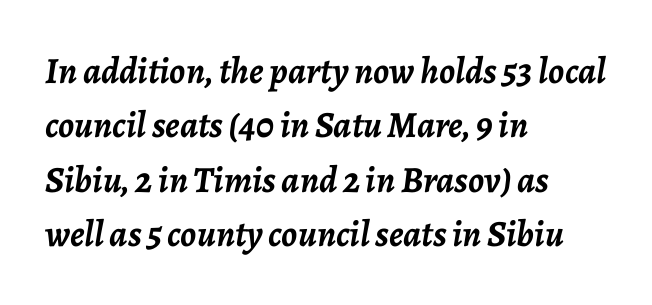
A classic flush-left, rag-right setting is used for this passage. Strong, thick strokes mark this as bold type. What stands out about the letter spacing? Nothing — it is the standard amount. The strip under each line holds only bare page.
